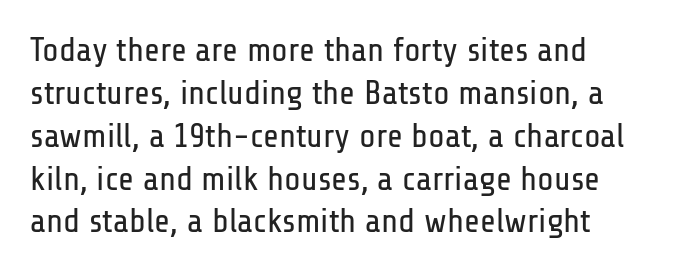
{"serif": "no", "italic": "no", "bold": "no", "weight": "regular", "width": "condensed", "stroke_contrast": "low", "x_height": "medium", "monospaced": "no", "underline": "no", "align": "left", "line_spacing": "normal", "line_spacing_ratio": 1.26, "letter_spacing": "normal", "letter_spacing_em": 0.0, "glyph_px": 34}
